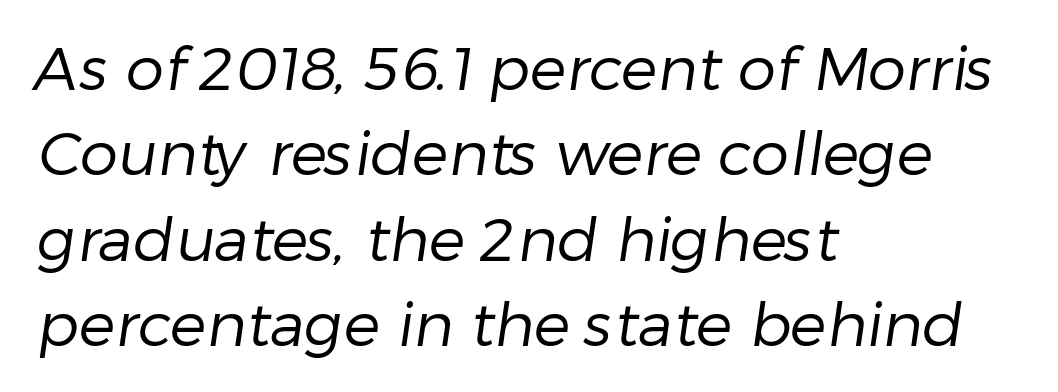
The typesetter chose a ragged-right arrangement here. Descender tails drop into unmarked territory. The passage shown is typed in a proportional face where columns would drift. No extra tracking has been applied to these lines.
